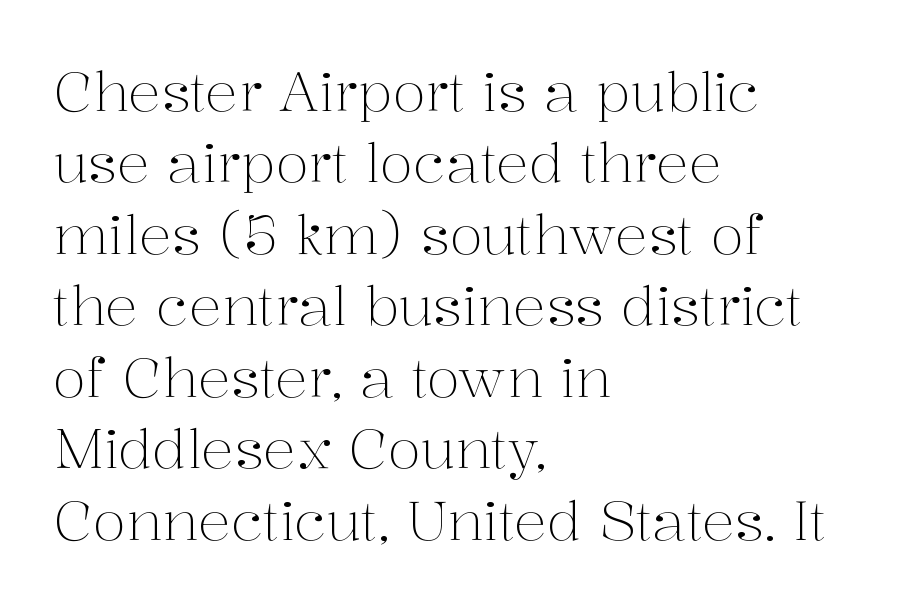
The typography opts for an upright posture over an oblique one. Every row of glyphs begins at an identical x-position on the left. Caption: standard tracking, unaltered. Letterform terminals end in serifs throughout the passage. Interline gaps are of average width in this sample. Descenders are the only things crossing below the line.
